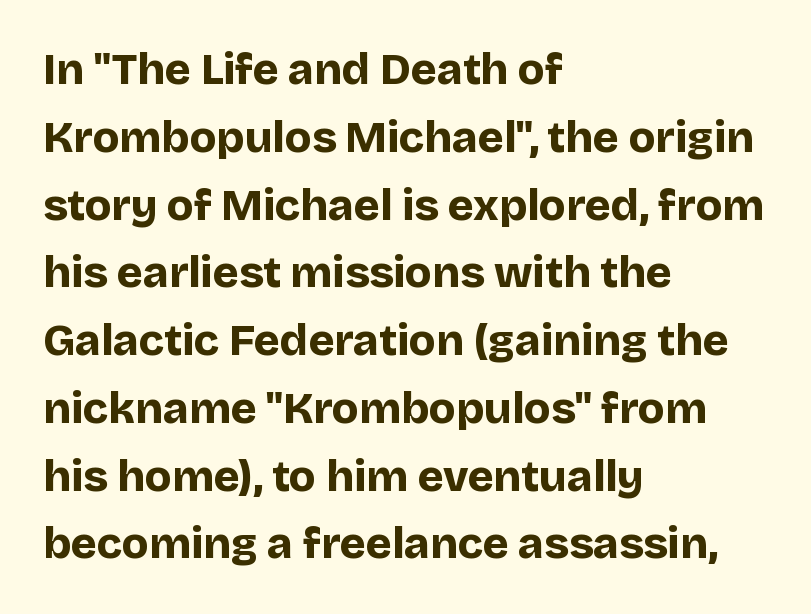
{"serif": "no", "italic": "no", "bold": "yes", "weight": "bold", "width": "normal", "stroke_contrast": "low", "x_height": "large", "monospaced": "no", "underline": "no", "align": "left", "line_spacing": "normal", "line_spacing_ratio": 1.54, "letter_spacing": "normal", "letter_spacing_em": 0.0, "glyph_px": 44}
